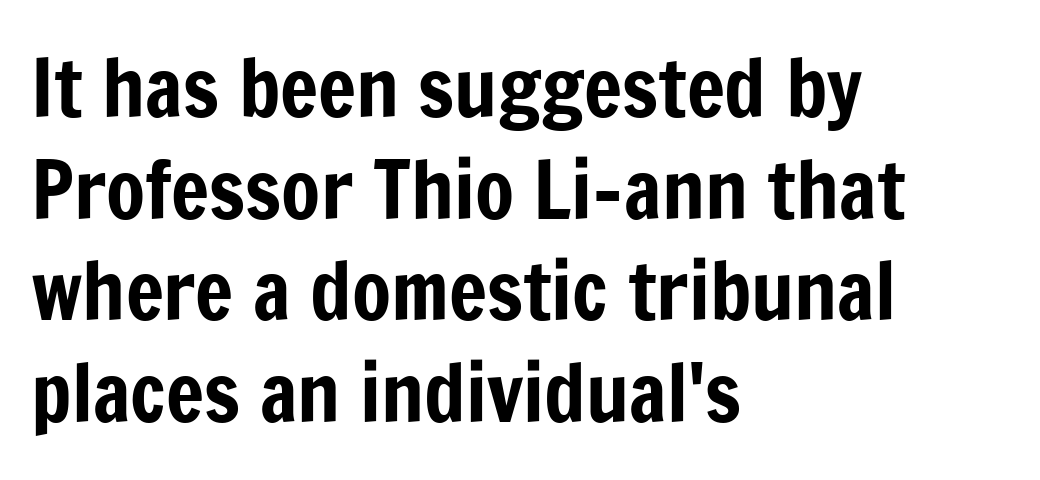
{"serif": "no", "italic": "no", "width": "condensed", "stroke_contrast": "low", "x_height": "medium", "monospaced": "no", "underline": "no", "align": "left", "line_spacing": "normal", "line_spacing_ratio": 1.27, "letter_spacing": "normal", "letter_spacing_em": 0.0, "glyph_px": 80}
